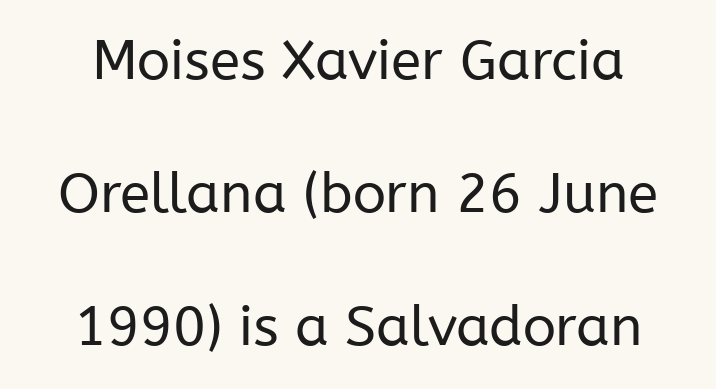
The image shows 55 px regular-weight sans-serif type, upright; set loose line spacing (2.42x), normal letter spacing, not underlined; low stroke contrast and a medium x-height.
